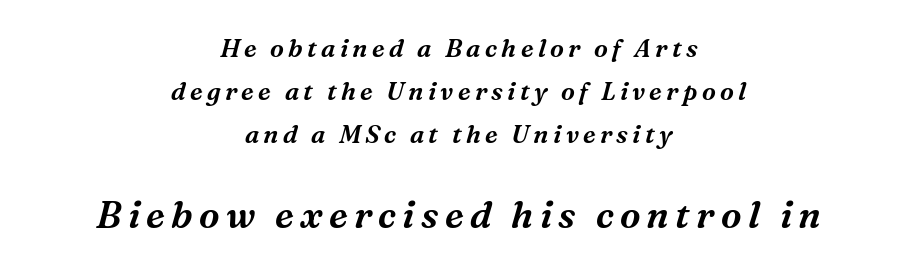
{"serif": "yes", "italic": "yes", "lean": "right", "slant_degrees": 16, "width": "normal", "stroke_contrast": "medium", "x_height": "medium", "monospaced": "no", "underline": "no", "align": "center", "line_spacing_ratio": 1.72, "larger_block": "second", "size_ratio": 1.48, "glyph_px": 37}
